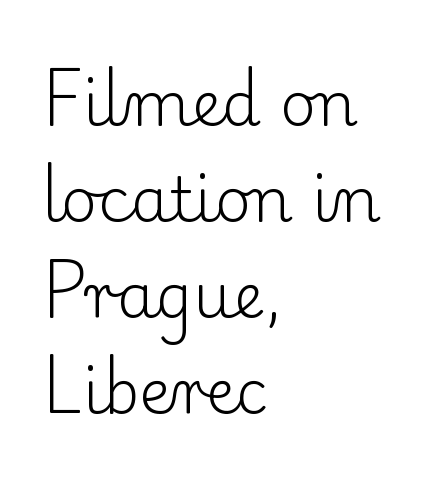
Q: Is the text bold? A: No.
Q: Is the text italic (slanted)? A: No, it is upright.
Q: Is the text underlined? A: No.
Q: How is the paragraph aligned? A: Left-aligned.
Q: Is the spacing between letters normal or unusually wide? A: Normal.
Q: Is the spacing between lines tight, normal or loose? A: Normal.
Q: Width (condensed, normal, or wide)? A: Normal.
Q: Stroke contrast? A: Low.
Q: x-height? A: Small.
Q: Monospaced? A: No.
